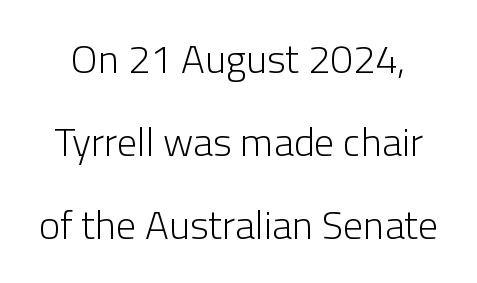
{"serif": "no", "italic": "no", "bold": "no", "weight": "light", "width": "normal", "stroke_contrast": "low", "x_height": "medium", "monospaced": "no", "underline": "no", "align": "center", "line_spacing": "loose", "line_spacing_ratio": 2.08, "letter_spacing": "normal", "letter_spacing_em": 0.0, "glyph_px": 40}
